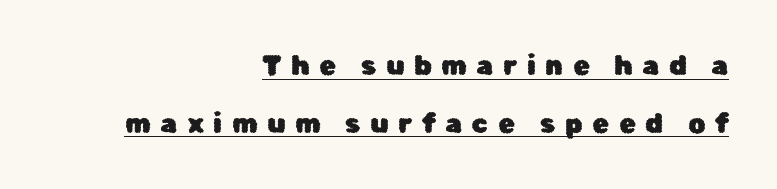
The image shows 27 px text type, upright; set right-aligned, loose line spacing (2.13x), unusually wide letter spacing (+0.36 em), underlined.
